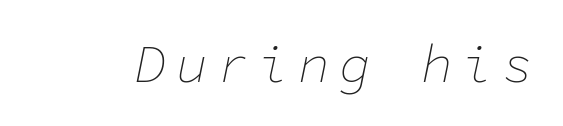
{"italic": "yes", "lean": "right", "slant_degrees": 11, "bold": "no", "weight": "thin", "width": "normal", "stroke_contrast": "low", "x_height": "medium", "monospaced": "yes", "underline": "no", "glyph_px": 53}
